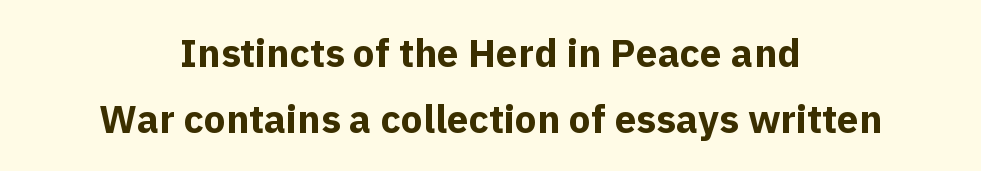
Q: Is the text bold? A: Yes.
Q: Is the text italic (slanted)? A: No, it is upright.
Q: Is the typeface a serif or a sans-serif typeface? A: Sans-serif.
Q: Is the text underlined? A: No.
Q: How is the paragraph aligned? A: Centered.
Q: Is the spacing between letters normal or unusually wide? A: Normal.
Q: Is the spacing between lines tight, normal or loose? A: Normal.
Q: Width (condensed, normal, or wide)? A: Normal.
Q: x-height? A: Medium.
Q: Monospaced? A: No.
